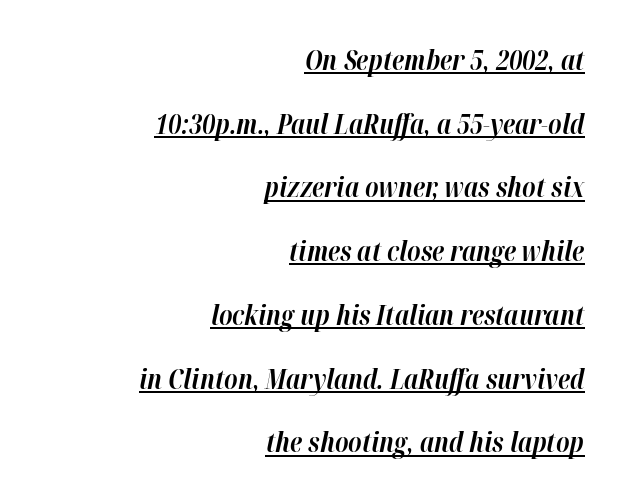
Each new line begins a long way beneath the previous one. What stands out about the letter spacing? Nothing — it is the standard amount. Plenty of ink on the page — the face is bold. The whole block is typeset with a tilt.
